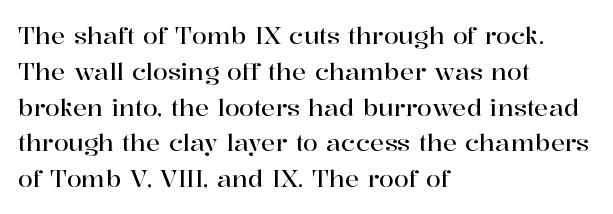
Summary of vertical rhythm: regular, with standard interline spacing. Is the block centered? No — it sits flush against the left margin. Nobody drew a line under any word here. Unlike italic type, these characters show no tilt at all.
